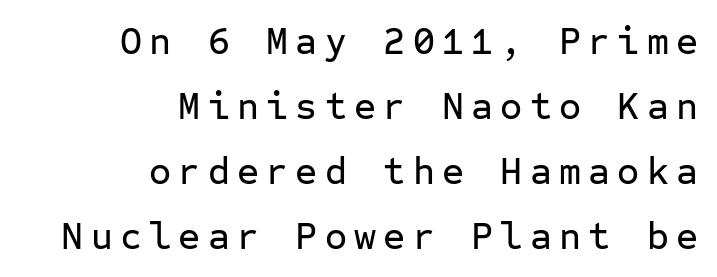
The image shows 38 px sans-serif type, upright, monospaced; set right-aligned, line spacing 1.71x, not underlined; low stroke contrast and a medium x-height.
